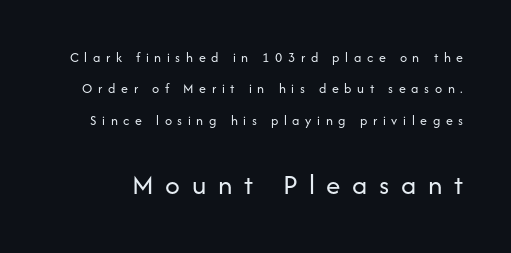
{"serif": "no", "italic": "no", "bold": "no", "weight": "regular", "width": "normal", "stroke_contrast": "low", "x_height": "medium", "monospaced": "no", "underline": "no", "line_spacing": "loose", "line_spacing_ratio": 2.24, "letter_spacing": "wide", "letter_spacing_em": 0.4, "larger_block": "second", "size_ratio": 2.07, "glyph_px": 29}
